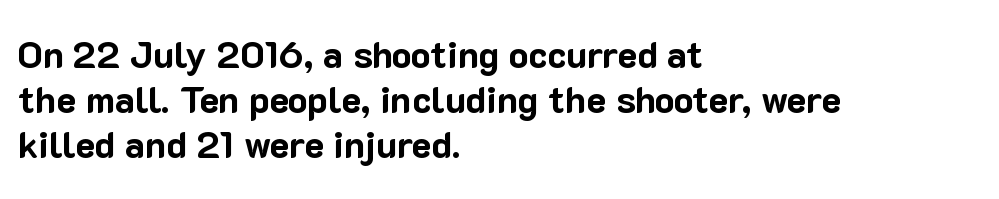
{"serif": "no", "italic": "no", "bold": "yes", "weight": "bold", "width": "normal", "stroke_contrast": "low", "x_height": "medium", "monospaced": "no", "underline": "no", "align": "left", "line_spacing_ratio": 1.22, "letter_spacing": "normal", "letter_spacing_em": 0.0, "glyph_px": 37}
